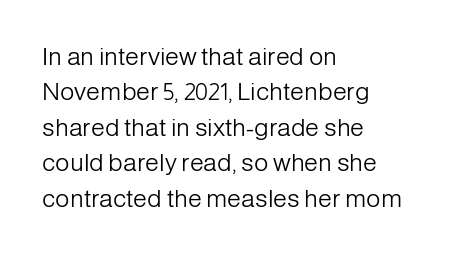
The image shows 25 px text type, upright; set left-aligned, normal line spacing (1.42x), normal letter spacing, not underlined.
